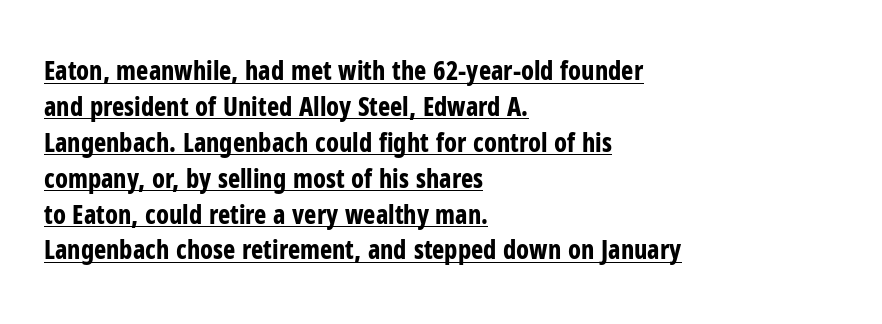
The image shows 26 px bold type, upright; set left-aligned, normal line spacing (1.38x), normal letter spacing, underlined.
